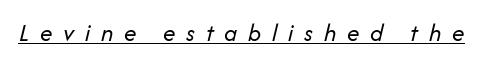
The image shows 25 px text type, italic (leaning right); set unusually wide letter spacing (+0.43 em), underlined.
